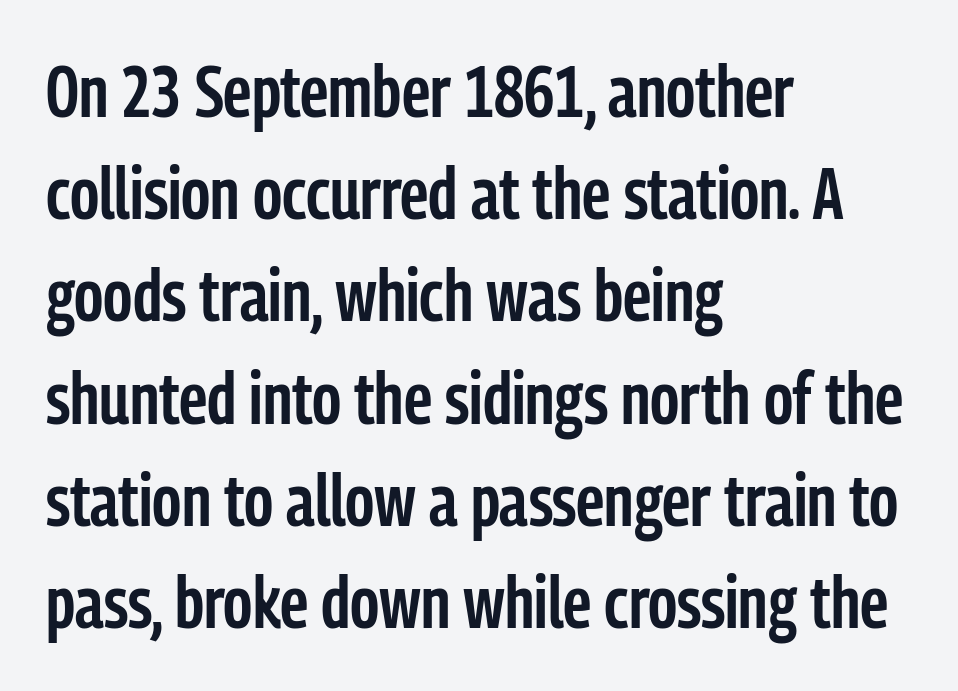
The image shows 73 px semibold, condensed sans-serif type, upright; set left-aligned, normal line spacing (1.4x), normal letter spacing, not underlined; low stroke contrast and a medium x-height.
